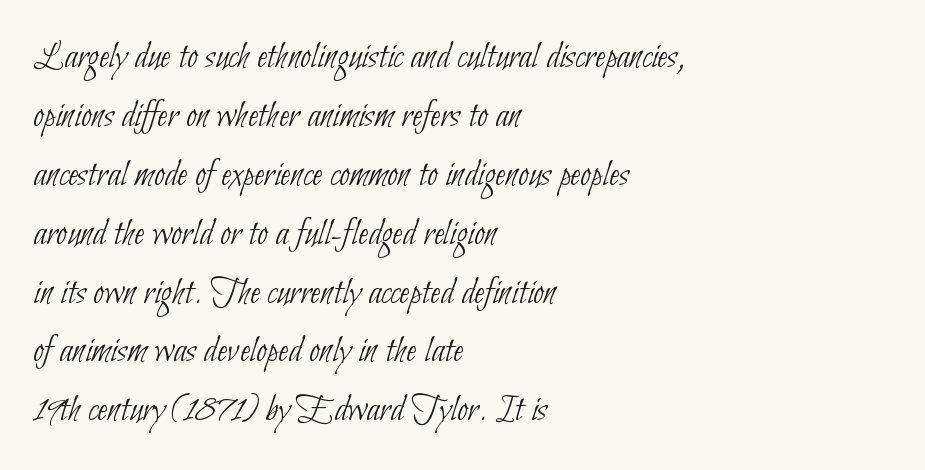
{"serif": "no", "bold": "no", "weight": "thin", "width": "condensed", "stroke_contrast": "low", "x_height": "small", "monospaced": "no", "underline": "no", "align": "left", "line_spacing": "normal", "line_spacing_ratio": 1.51, "letter_spacing": "normal", "letter_spacing_em": 0.0, "glyph_px": 39}
